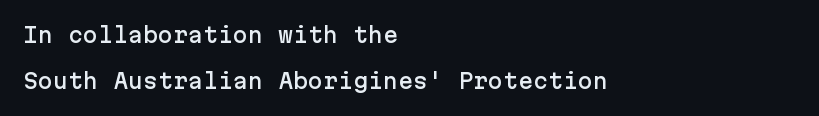
Q: Is the text italic (slanted)? A: No, it is upright.
Q: Is the text underlined? A: No.
Q: How is the paragraph aligned? A: Left-aligned.
Q: Is the spacing between letters normal or unusually wide? A: Normal.
Q: Is the spacing between lines tight, normal or loose? A: Loose.
